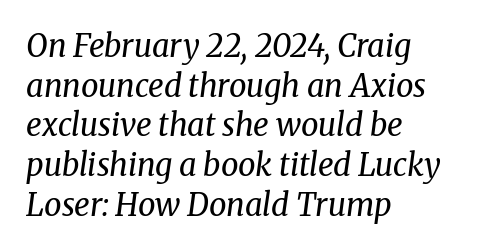
The face used here is rendered with its standard letterfit. The passage shown stacks its lines at a standard gap. Visually the block forms a straight wall on the left and a jagged coastline on the right. Examine the stroke ends and you'll spot serifs.
